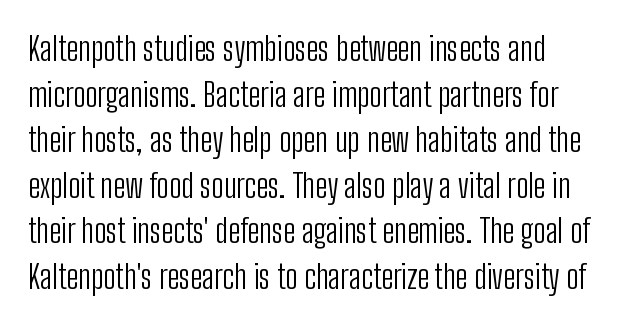
These lines keep a tight, regular rhythm from letter to letter. Stem width sits at or under what a default text font uses. The type sits square on the baseline with zero lean. Students, observe: this is what conventionally led text looks like.
